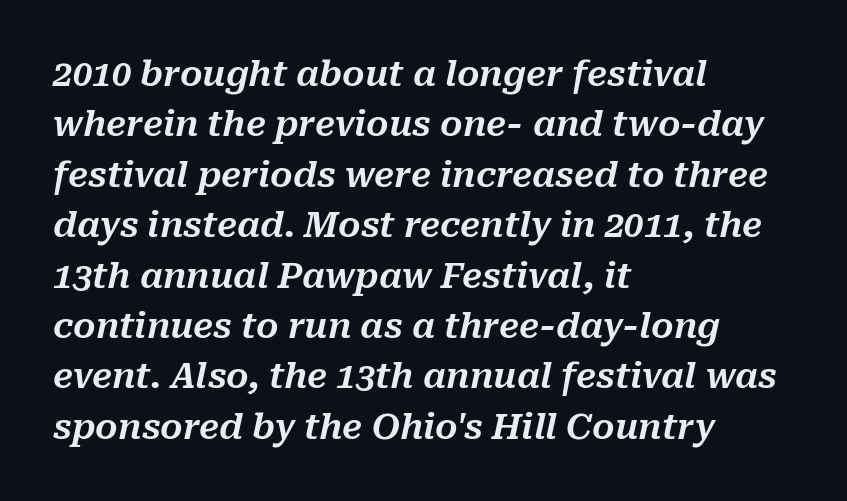
The image shows 35 px text type, italic (leaning right); set left-aligned, normal line spacing (1.44x), normal letter spacing, not underlined; medium stroke contrast and a medium x-height.
